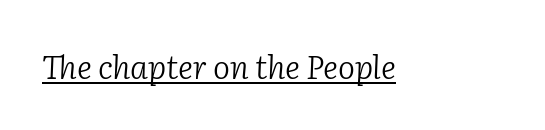
Proportional: the letters do not fall into vertical columns. The type is set solid horizontally, with unmodified tracking. Emphasis is given by a line drawn under the lettering. When letters slant like this, we call the style italic.
